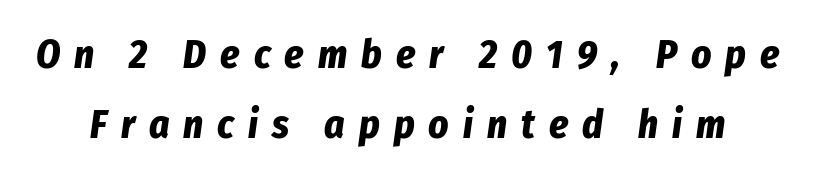
{"italic": "yes", "lean": "right", "slant_degrees": 8, "bold": "yes", "weight": "bold", "width": "condensed", "stroke_contrast": "low", "x_height": "medium", "monospaced": "no", "underline": "no", "line_spacing_ratio": 1.79, "letter_spacing": "wide", "letter_spacing_em": 0.36, "glyph_px": 39}
